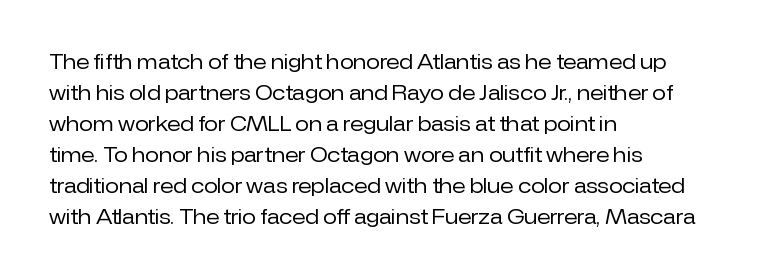
The face looks like a standard text weight, possibly lighter. The type is set solid horizontally, with unmodified tracking. The lettering stays uniformly vertical, giving the passage a roman look. Leading: standard. Casual observation: everything's shoved over to the left.
